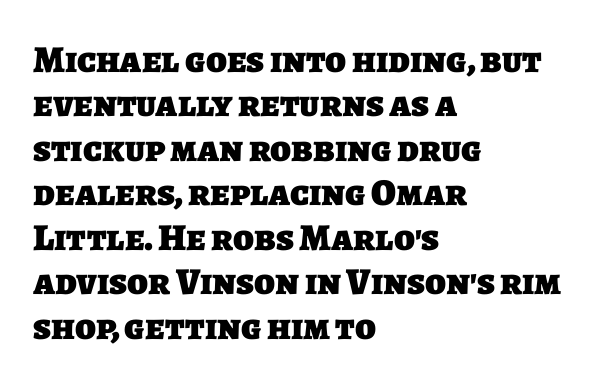
Strong, thick strokes mark this as bold type. The rendering keeps characters at their native spacing. Proportional: the letters do not fall into vertical columns. The passage shown is not underscored anywhere. Caption: multi-line text, flush left, ragged right.
